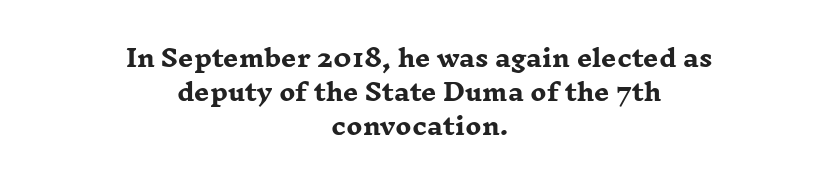
Q: Is the text bold? A: Yes.
Q: Is the text italic (slanted)? A: No, it is upright.
Q: Is the text underlined? A: No.
Q: How is the paragraph aligned? A: Centered.
Q: Is the spacing between letters normal or unusually wide? A: Normal.
Q: Is the spacing between lines tight, normal or loose? A: Normal.
